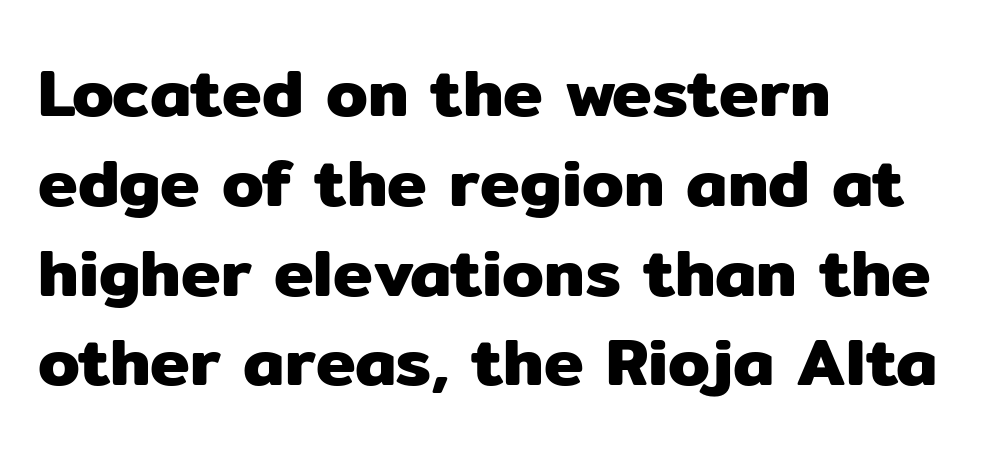
The line-height multiplier appears to be the usual default. Tracking here is standard; glyphs follow each other at the usual distance. The face used here is a sans, in the tradition of grotesques and geometrics. The paragraph shown leans on its left margin. The lettering holds an erect, upright posture throughout.
